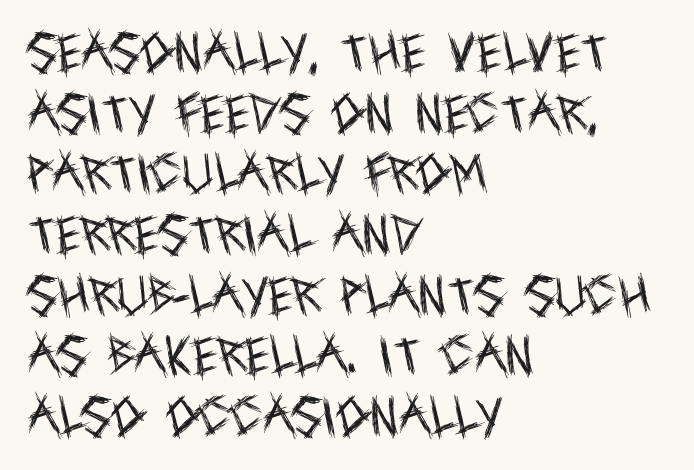
The image shows 43 px regular-weight, condensed sans-serif type, upright; set left-aligned, normal line spacing (1.41x), normal letter spacing, not underlined; a large x-height.
